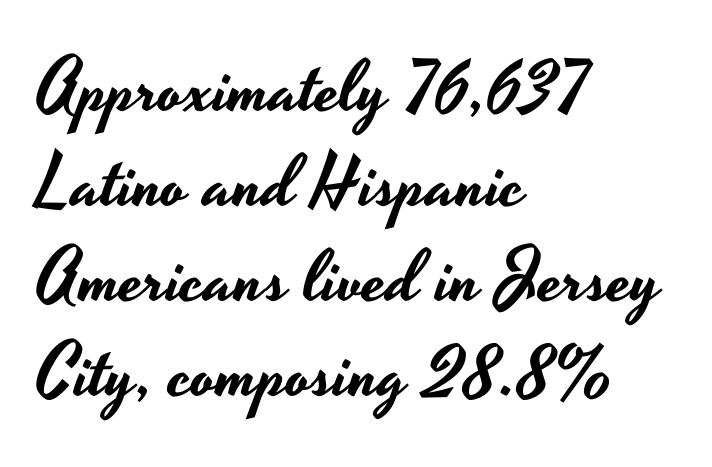
{"serif": "no", "width": "wide", "stroke_contrast": "low", "x_height": "small", "monospaced": "no", "underline": "no", "align": "left", "line_spacing": "normal", "line_spacing_ratio": 1.3, "letter_spacing": "normal", "letter_spacing_em": 0.0, "glyph_px": 73}
